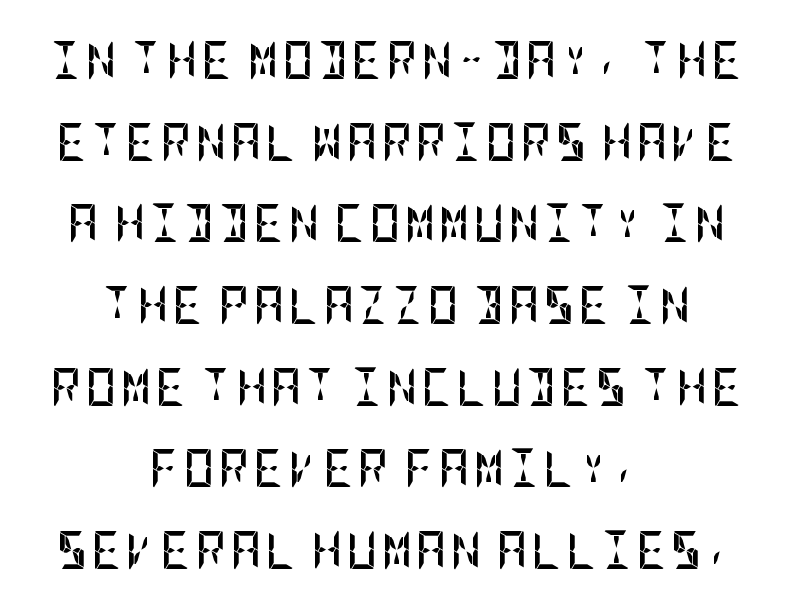
{"serif": "no", "italic": "no", "bold": "yes", "weight": "semibold", "width": "condensed", "stroke_contrast": "low", "x_height": "large", "underline": "no", "align": "center", "line_spacing": "loose", "line_spacing_ratio": 2.15, "glyph_px": 38}
